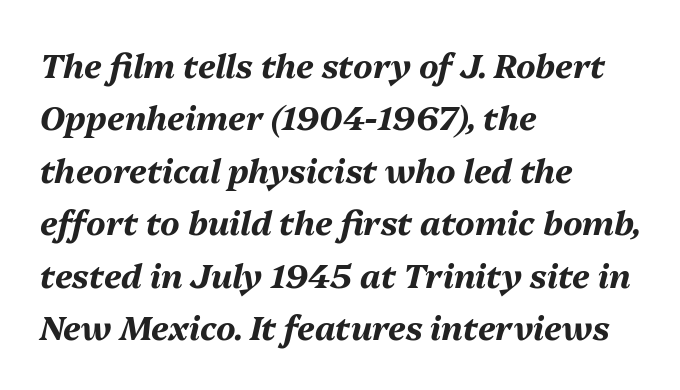
In terms of weight, the rendering is a true, heavy bold. The block of text has a typical density, with ordinary space between rows. Nobody touched the tracking dial on this one. Is the type slanted? Yes — the strokes lean at a clear angle. Left-aligned paragraph, ragged on the right. The rendering uses natural spacing where letterforms have individual widths.
